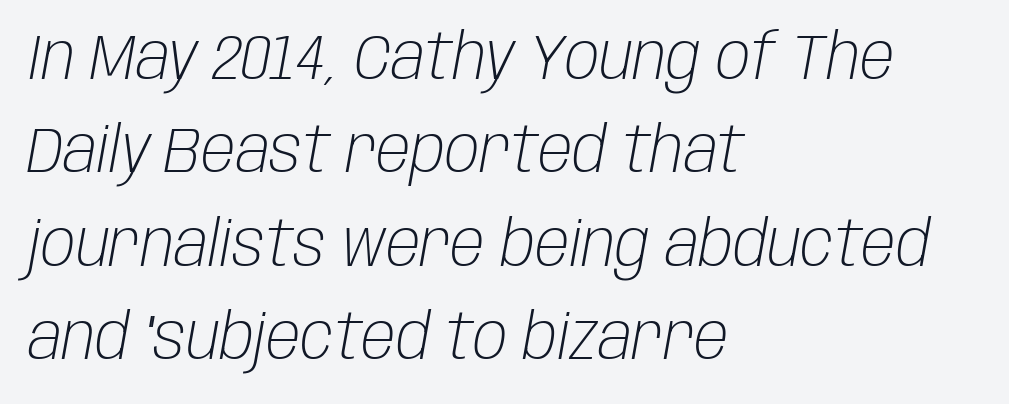
Q: Is the text bold? A: No.
Q: Is the text italic (slanted)? A: Yes, it leans right by about 10 degrees.
Q: Is the text underlined? A: No.
Q: How is the paragraph aligned? A: Left-aligned.
Q: Is the spacing between letters normal or unusually wide? A: Normal.
Q: Is the spacing between lines tight, normal or loose? A: Normal.
Q: Width (condensed, normal, or wide)? A: Condensed.
Q: Stroke contrast? A: Low.
Q: x-height? A: Large.
Q: Monospaced? A: No.
